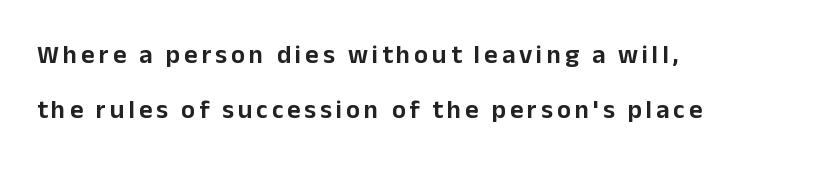
The image shows 26 px text type, upright; set left-aligned, loose line spacing (2.13x), not underlined.
